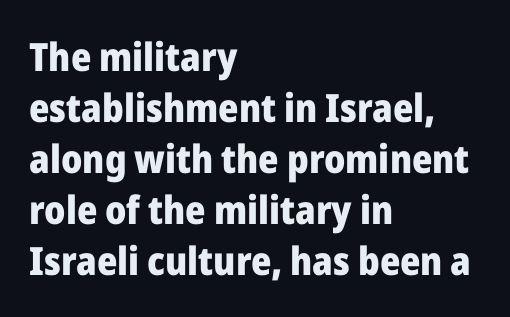
A typesetter would mark this as roman, not italic. Every letter is thick-stroked: bold, no question. Alignment: flush left. The type family on display is of the sans-serif kind. Each new line begins a customary step beneath the previous one. Decoration check: the copy has no underline.
